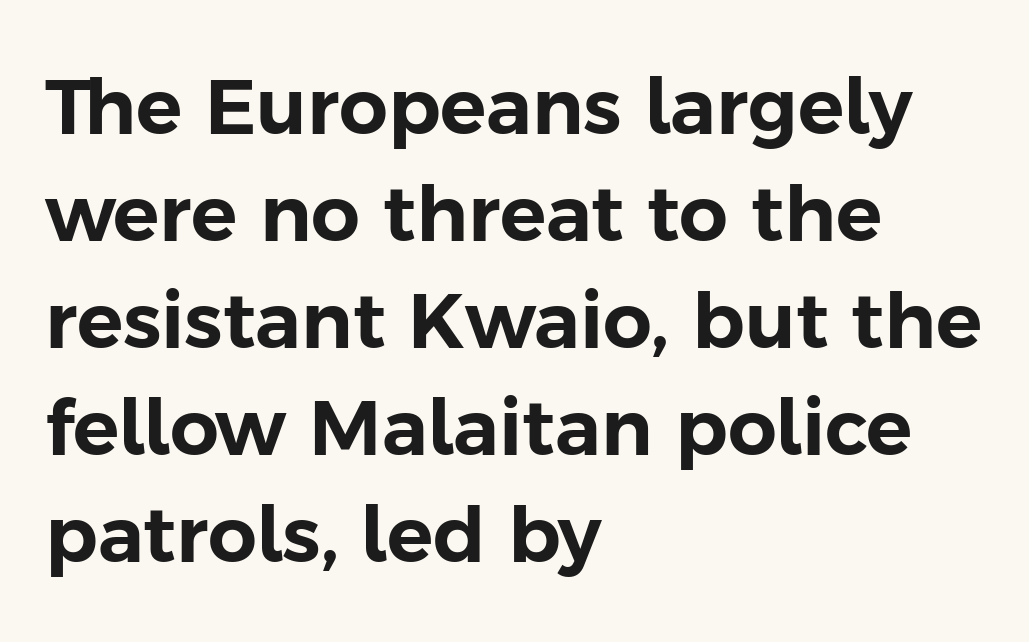
The image shows 77 px sans-serif type, upright; set left-aligned, normal line spacing (1.39x), normal letter spacing, not underlined; low stroke contrast and a medium x-height.
